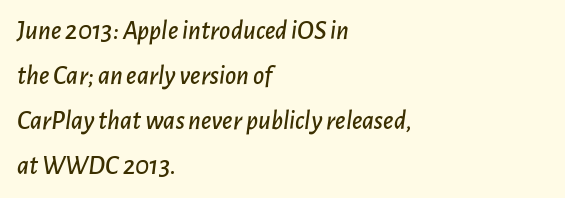
{"italic": "yes", "lean": "right", "slant_degrees": 7, "underline": "no", "align": "left", "line_spacing": "normal", "line_spacing_ratio": 1.67, "letter_spacing": "normal", "letter_spacing_em": 0.0, "glyph_px": 27}
